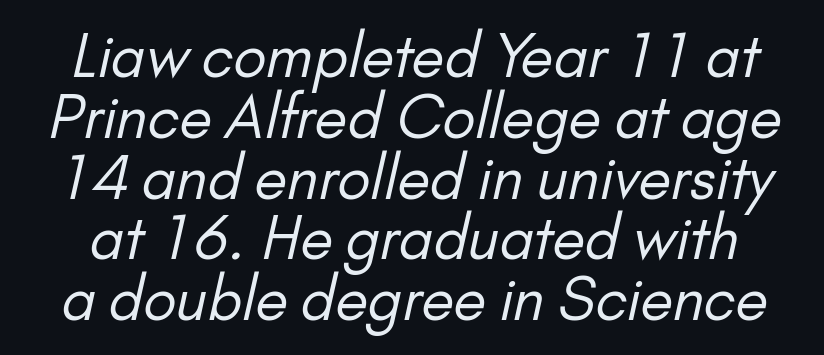
{"serif": "no", "bold": "no", "weight": "regular", "width": "normal", "stroke_contrast": "low", "x_height": "small", "monospaced": "no", "underline": "no", "line_spacing": "tight", "line_spacing_ratio": 1.03, "letter_spacing": "normal", "letter_spacing_em": 0.0, "glyph_px": 59}
